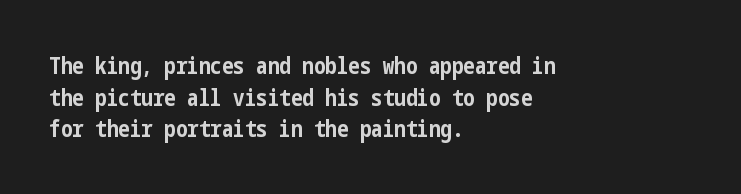
{"italic": "no", "bold": "yes", "underline": "no", "align": "left", "line_spacing": "normal", "line_spacing_ratio": 1.37, "letter_spacing": "normal", "letter_spacing_em": 0.0, "glyph_px": 23}
